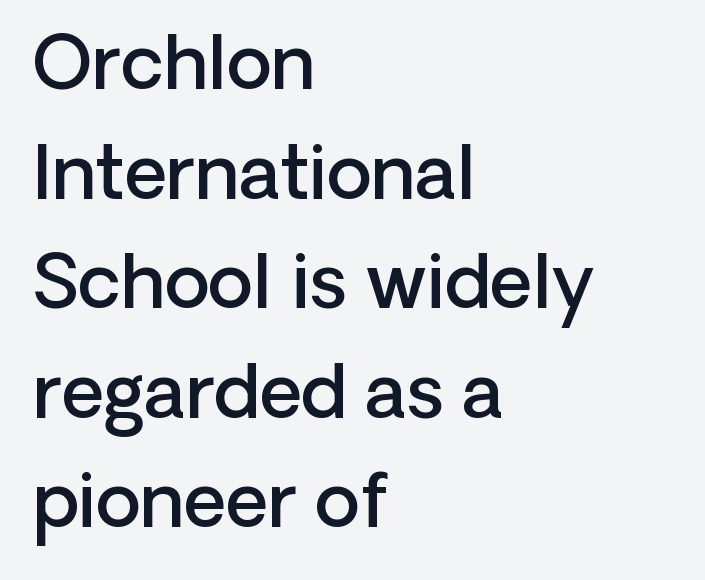
{"serif": "no", "italic": "no", "bold": "semi", "weight": "semibold", "width": "normal", "stroke_contrast": "low", "x_height": "medium", "monospaced": "no", "underline": "no", "align": "left", "line_spacing": "normal", "line_spacing_ratio": 1.48, "letter_spacing": "normal", "letter_spacing_em": 0.0, "glyph_px": 74}
